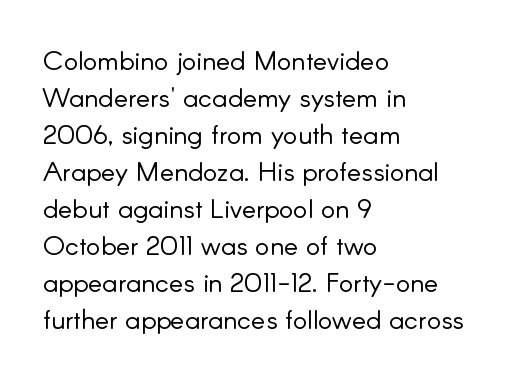
Q: Is the text bold? A: No.
Q: Is the text italic (slanted)? A: No, it is upright.
Q: Is the text underlined? A: No.
Q: How is the paragraph aligned? A: Left-aligned.
Q: Is the spacing between letters normal or unusually wide? A: Normal.
Q: Is the spacing between lines tight, normal or loose? A: Normal.
